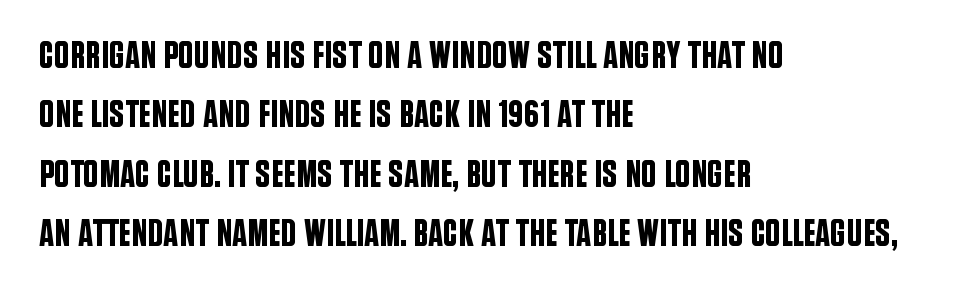
Baseline-to-baseline distance is the conventional proportion of letter height. Does the type have serifs? No, each stem ends abruptly. Looks like regular typesetting: each glyph gets only the width it needs. These lines stack with their left ends in a neat column.
